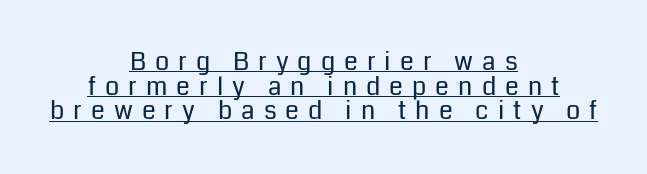
The image shows 25 px text type, upright; set centered, tight line spacing (0.99x), unusually wide letter spacing (+0.36 em), underlined.
